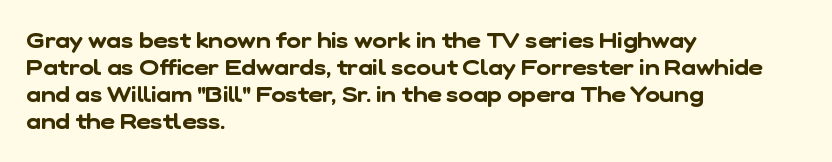
Q: Is the text underlined? A: No.
Q: How is the paragraph aligned? A: Left-aligned.
Q: Is the spacing between letters normal or unusually wide? A: Normal.
